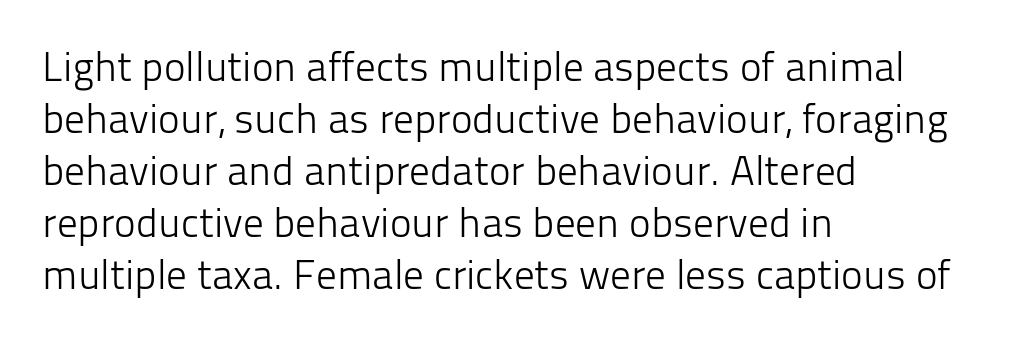
Q: Is the text bold? A: No.
Q: Is the text italic (slanted)? A: No, it is upright.
Q: Is the typeface a serif or a sans-serif typeface? A: Sans-serif.
Q: Is the text underlined? A: No.
Q: How is the paragraph aligned? A: Left-aligned.
Q: Is the spacing between letters normal or unusually wide? A: Normal.
Q: Is the spacing between lines tight, normal or loose? A: Normal.
Q: Width (condensed, normal, or wide)? A: Normal.
Q: Stroke contrast? A: Low.
Q: x-height? A: Medium.
Q: Monospaced? A: No.
